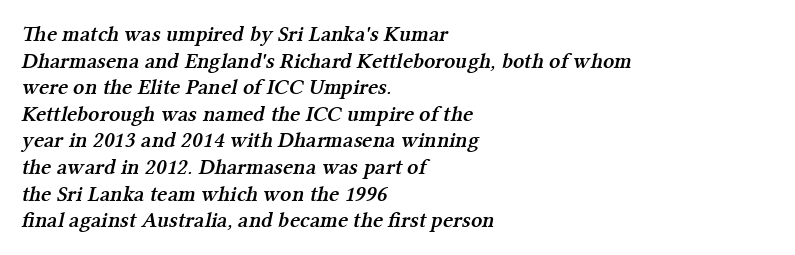
The face used here is a semibold: visibly heavier than regular, lighter than bold. Beneath every word, the page is bare. Between one letter and the next there's only the usual sliver of space. The setting favours the left margin, as ordinary paragraphs usually do.
